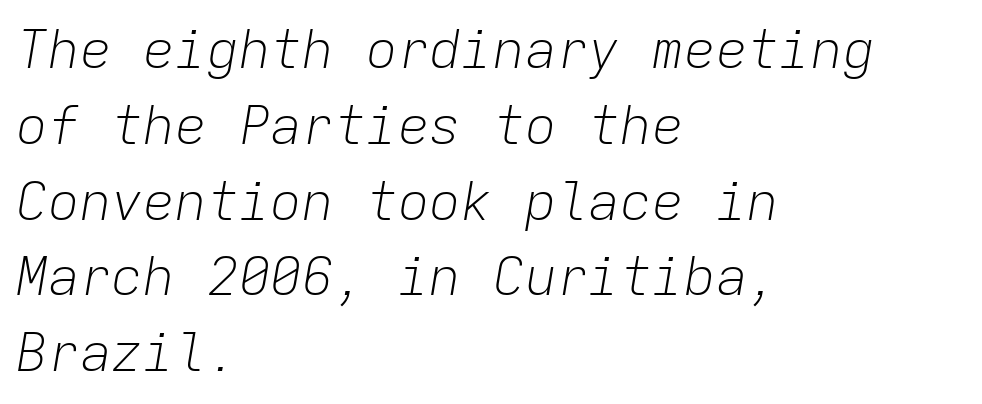
The image shows 53 px light type, italic (leaning right), monospaced; set left-aligned, normal line spacing (1.43x), normal letter spacing, not underlined; low stroke contrast and a medium x-height.
